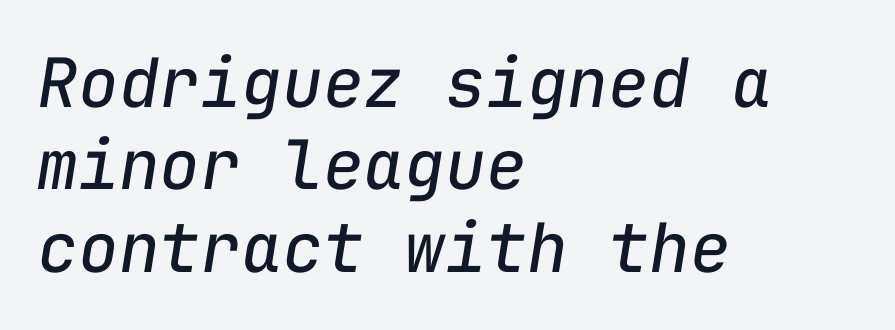
{"italic": "yes", "lean": "right", "slant_degrees": 9, "bold": "no", "weight": "regular", "width": "normal", "stroke_contrast": "low", "x_height": "medium", "monospaced": "yes", "underline": "no", "align": "left", "line_spacing_ratio": 1.21, "letter_spacing": "normal", "letter_spacing_em": 0.0, "glyph_px": 68}
